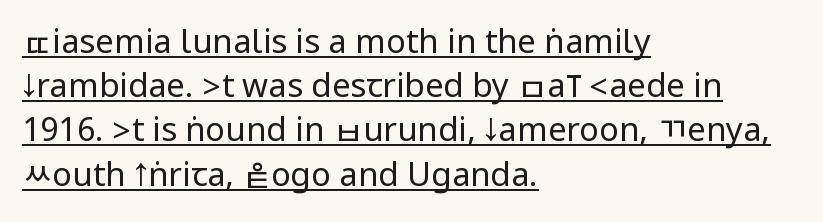
The setting favours the left margin, as ordinary paragraphs usually do. You could call the tracking neutral — neither tight nor loose. Regular leading. Is there an underline? Yes — a line sits under the letters. Weight: not bold — regular or lighter.
